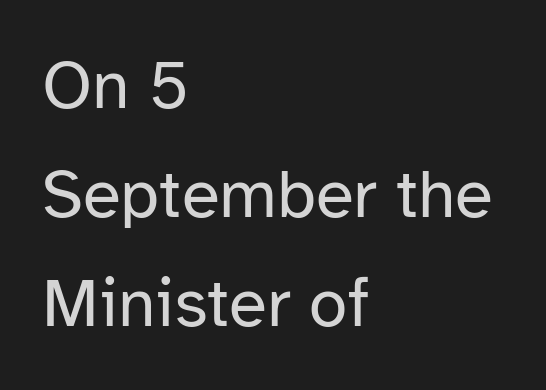
Unlike italic type, these characters show no tilt at all. Proportional: the letters do not fall into vertical columns. The paragraph shown leans on its left margin. Unmarked baselines from the first word to the last.
